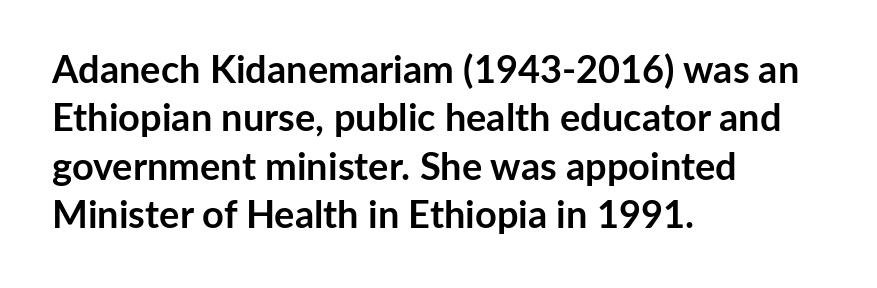
{"serif": "no", "italic": "no", "bold": "yes", "weight": "semibold", "width": "normal", "stroke_contrast": "low", "x_height": "medium", "monospaced": "no", "underline": "no", "align": "left", "line_spacing": "normal", "line_spacing_ratio": 1.27, "letter_spacing": "normal", "letter_spacing_em": 0.0, "glyph_px": 38}
